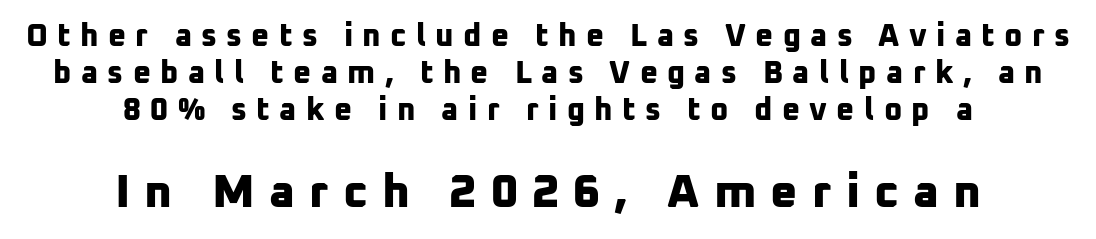
Q: Is the text bold? A: Yes.
Q: Is the typeface a serif or a sans-serif typeface? A: Sans-serif.
Q: Is the text underlined? A: No.
Q: How is the paragraph aligned? A: Centered.
Q: Is the spacing between letters normal or unusually wide? A: Unusually wide.
Q: Which block of text is set in a larger size, the first (top) or the second (bottom)? A: The second (bottom) one.
Q: Width (condensed, normal, or wide)? A: Normal.
Q: Stroke contrast? A: Low.
Q: x-height? A: Medium.
Q: Monospaced? A: No.
